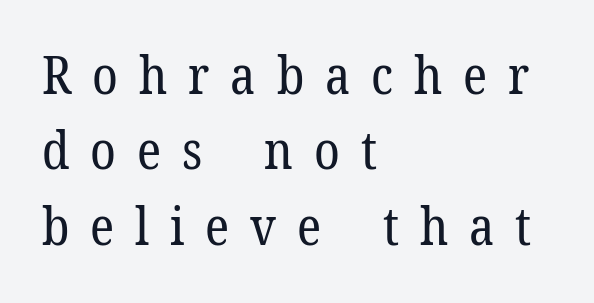
The image shows 52 px regular-weight serif type, upright; set left-aligned, normal line spacing (1.45x), unusually wide letter spacing (+0.4 em), not underlined; low stroke contrast and a medium x-height.
